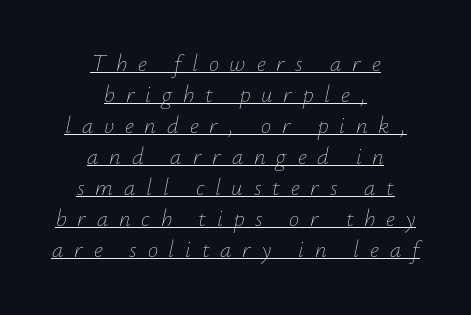
The font's italic variant was chosen for this text. The weight would be labelled regular, book, light, or lighter still. A student would call this center alignment; a typographer would say set centered. Rows of type keep a routine distance in the vertical direction. Substantial extra tracking has been applied to these lines. Honestly, the underline is the first thing you notice here.
